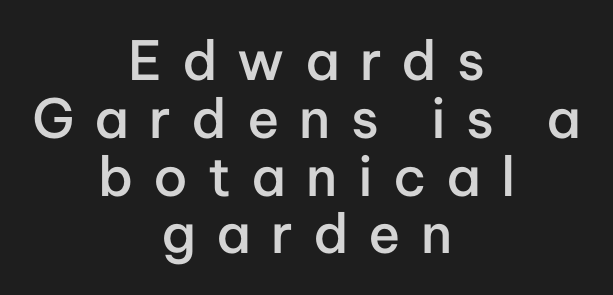
The glyphs have the mass of a demibold cut, below bold. The type family on display is of the sans-serif kind. Each word looks stretched out because of the extra space between its letters. Descender tails drop into unmarked territory.
